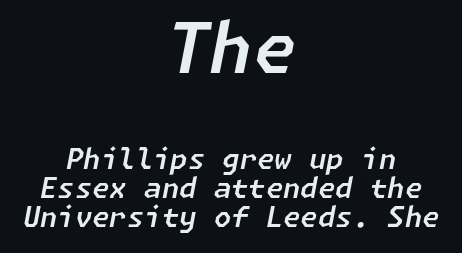
Nobody drew a line under any word here. One-word summary of the alignment: center. Whoever set this chose condensed vertical rhythm over breathing room. Does the lettering tilt? It does — this is italic.
